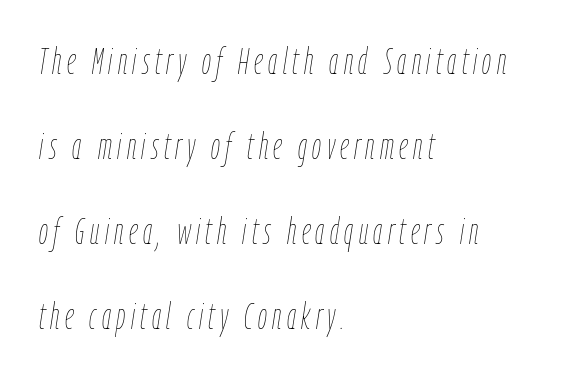
{"italic": "yes", "lean": "right", "slant_degrees": 9, "bold": "no", "weight": "thin", "width": "condensed", "stroke_contrast": "low", "x_height": "medium", "monospaced": "no", "underline": "no", "align": "left", "line_spacing": "loose", "line_spacing_ratio": 2.36, "glyph_px": 36}
